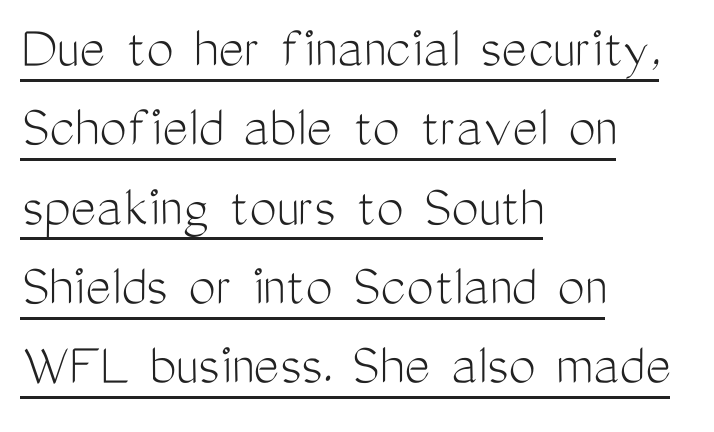
The image shows 61 px light, condensed sans-serif type, upright; set left-aligned, normal line spacing (1.3x), normal letter spacing, underlined; medium stroke contrast and a medium x-height.
